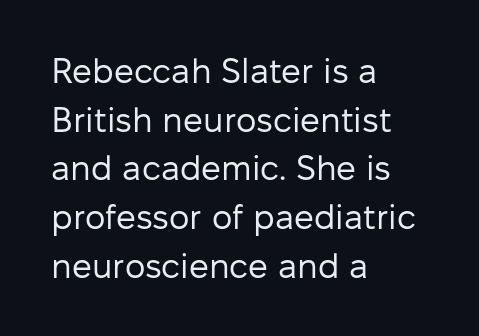
{"serif": "no", "italic": "no", "bold": "no", "weight": "regular", "width": "normal", "stroke_contrast": "low", "x_height": "medium", "monospaced": "no", "underline": "no", "align": "left", "line_spacing": "normal", "line_spacing_ratio": 1.39, "letter_spacing": "normal", "letter_spacing_em": 0.0, "glyph_px": 35}
